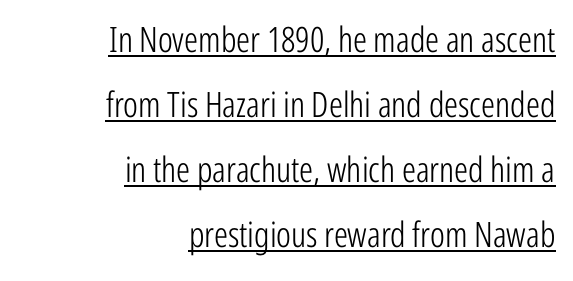
Q: Is the text bold? A: No.
Q: Is the text italic (slanted)? A: No, it is upright.
Q: Is the typeface a serif or a sans-serif typeface? A: Sans-serif.
Q: Is the text underlined? A: Yes.
Q: How is the paragraph aligned? A: Right-aligned.
Q: Is the spacing between letters normal or unusually wide? A: Normal.
Q: Width (condensed, normal, or wide)? A: Condensed.
Q: Stroke contrast? A: Low.
Q: x-height? A: Medium.
Q: Monospaced? A: No.
